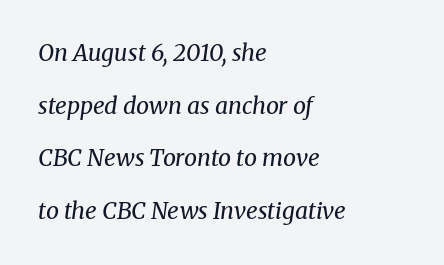
Think standard paragraph weight, or any step lighter than that. Baseline-to-baseline distance is far greater than the letter height. Does extra space separate the letters? No, they use regular spacing. This sample is left-justified, so line endings fall wherever the words run out. Every character sits at an angle, as italics do.
